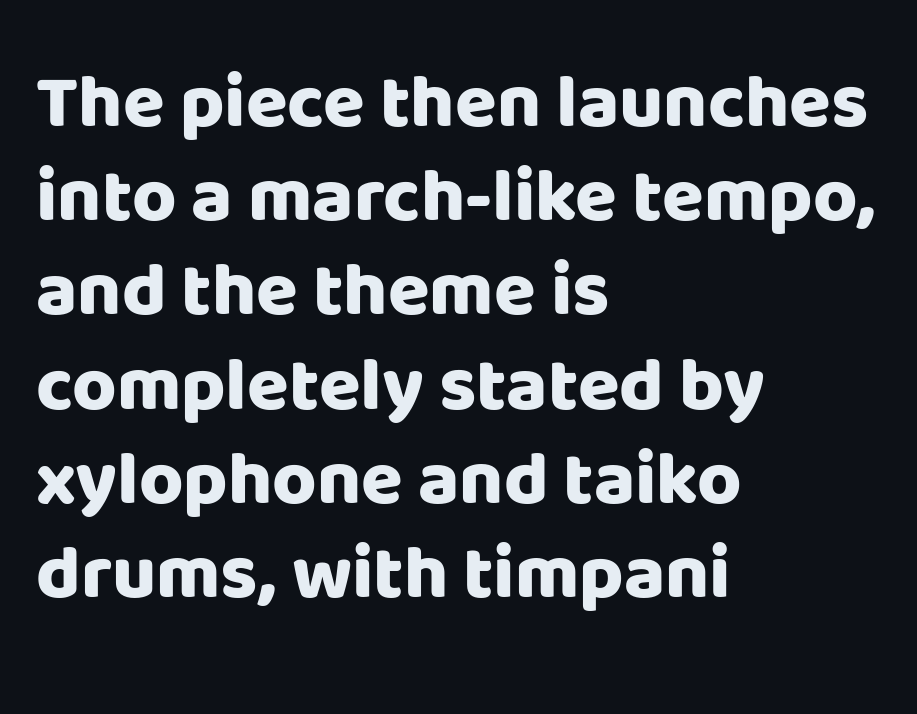
The image shows 76 px heavy sans-serif type, upright; set left-aligned, line spacing 1.24x, normal letter spacing, not underlined; low stroke contrast and a large x-height.
